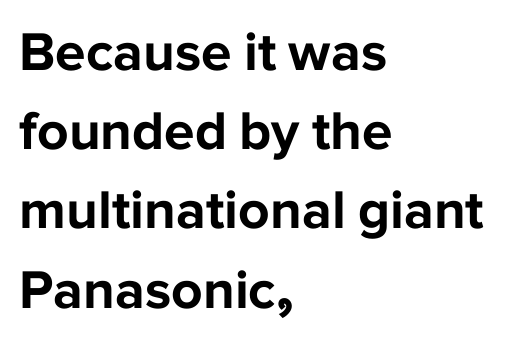
{"serif": "no", "italic": "no", "bold": "yes", "weight": "bold", "width": "normal", "stroke_contrast": "low", "x_height": "medium", "monospaced": "no", "underline": "no", "align": "left", "line_spacing": "normal", "line_spacing_ratio": 1.44, "letter_spacing": "normal", "letter_spacing_em": 0.0, "glyph_px": 55}
